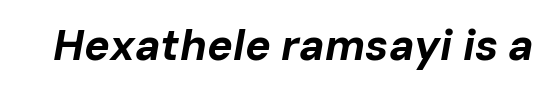
Quick note: italic. Caption: standard tracking, unaltered. Character widths vary here, with narrow letters taking less room than wide ones. Plenty of ink on the page — the face is bold. Anything drawn beneath the words? Only blank space.
